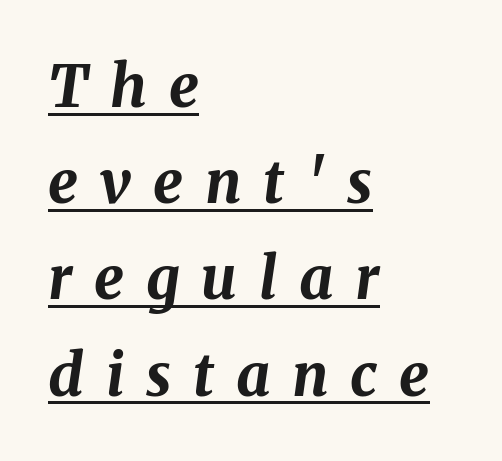
{"italic": "yes", "lean": "right", "slant_degrees": 8, "bold": "yes", "weight": "bold", "width": "normal", "stroke_contrast": "medium", "x_height": "medium", "monospaced": "no", "underline": "yes", "align": "left", "line_spacing": "normal", "line_spacing_ratio": 1.63, "letter_spacing": "wide", "letter_spacing_em": 0.37, "glyph_px": 59}
